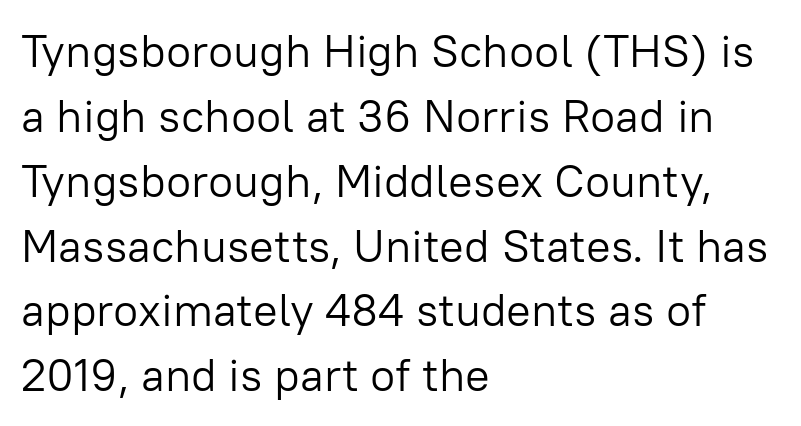
The letters advance in unequal steps, a hallmark of proportional type. This is roman type, the default non-slanted kind. The passage shown is typeset with a sans-serif family. The strokes are not fattened; the text isn't bold.
